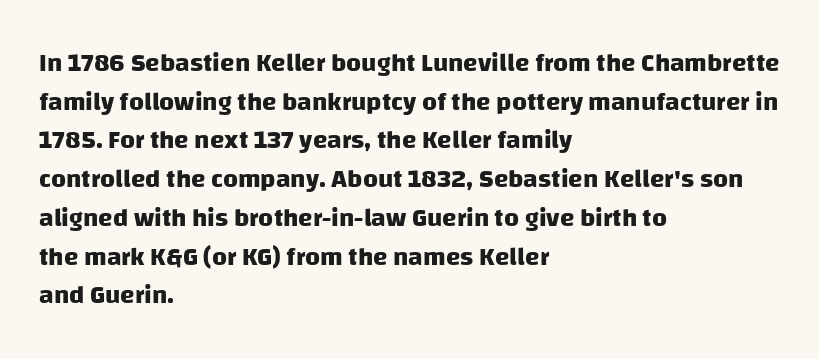
{"bold": "yes", "underline": "no", "align": "left", "line_spacing": "normal", "line_spacing_ratio": 1.49, "letter_spacing": "normal", "letter_spacing_em": 0.0, "glyph_px": 26}
